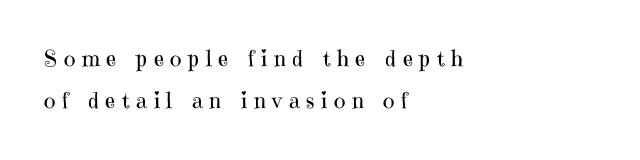
These lines are set flush left with a ragged right edge. Vertical strokes here are truly vertical. The area under the type is left untouched. These glyphs show unthickened strokes, regular width or finer.
